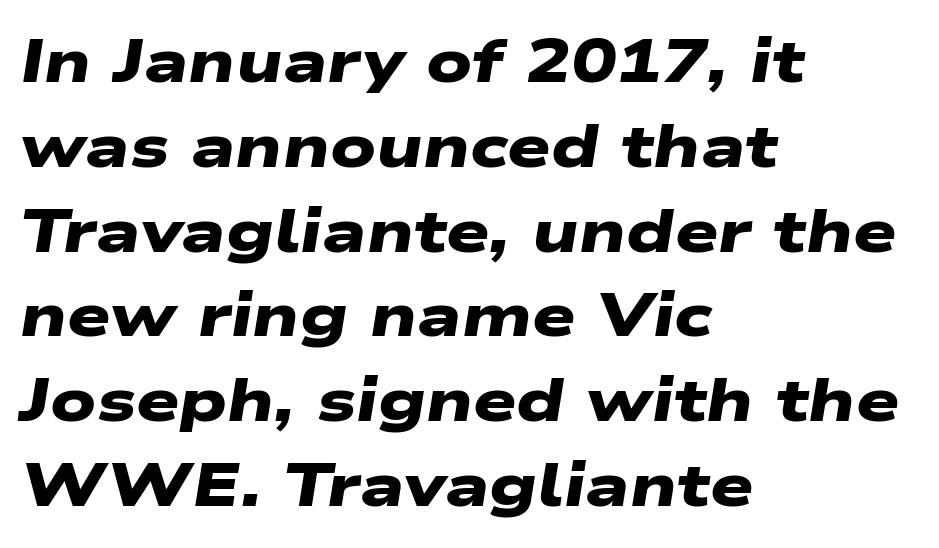
Q: Is the text bold? A: Yes.
Q: Is the typeface a serif or a sans-serif typeface? A: Sans-serif.
Q: Is the text underlined? A: No.
Q: How is the paragraph aligned? A: Left-aligned.
Q: Is the spacing between letters normal or unusually wide? A: Normal.
Q: Is the spacing between lines tight, normal or loose? A: Normal.
Q: Width (condensed, normal, or wide)? A: Wide.
Q: Stroke contrast? A: Low.
Q: x-height? A: Medium.
Q: Monospaced? A: No.
